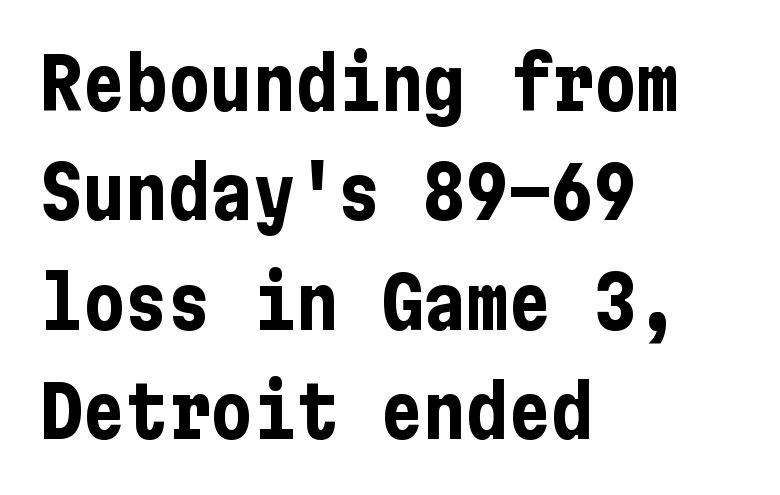
{"serif": "no", "italic": "no", "bold": "yes", "weight": "bold", "width": "condensed", "stroke_contrast": "low", "x_height": "medium", "underline": "no", "align": "left", "line_spacing": "normal", "line_spacing_ratio": 1.54, "letter_spacing": "normal", "letter_spacing_em": 0.0, "glyph_px": 71}
